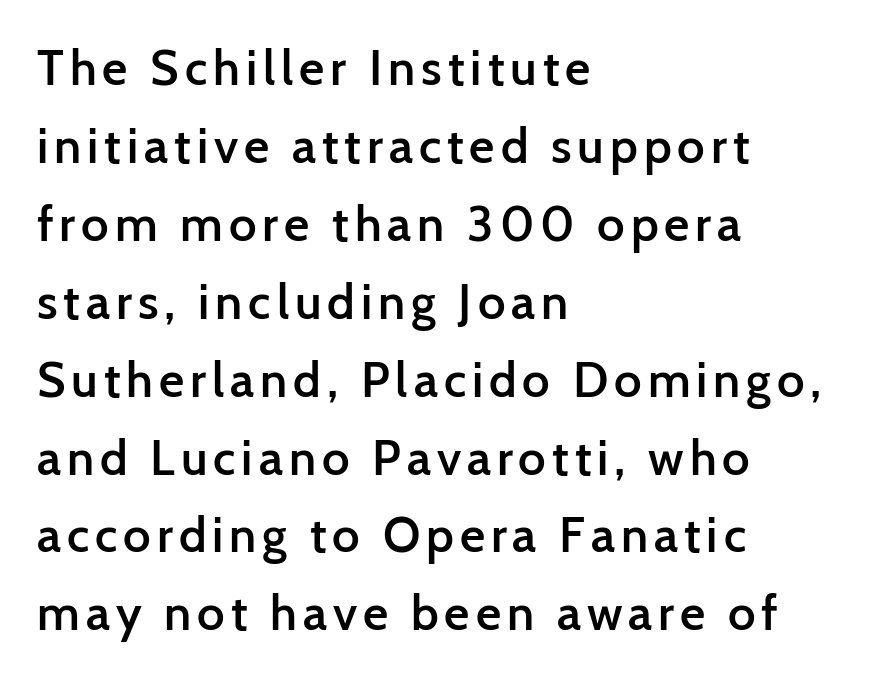
{"serif": "no", "italic": "no", "bold": "semi", "weight": "semibold", "width": "normal", "stroke_contrast": "low", "x_height": "medium", "monospaced": "no", "underline": "no", "align": "left", "line_spacing": "normal", "line_spacing_ratio": 1.59, "glyph_px": 49}
